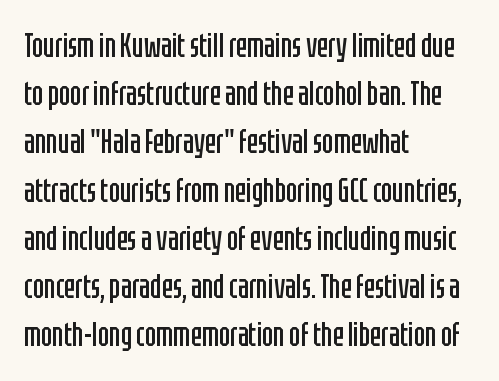
{"serif": "no", "italic": "no", "bold": "no", "weight": "regular", "width": "condensed", "stroke_contrast": "low", "x_height": "large", "monospaced": "no", "underline": "no", "align": "left", "line_spacing": "normal", "line_spacing_ratio": 1.46, "letter_spacing": "normal", "letter_spacing_em": 0.0, "glyph_px": 33}
